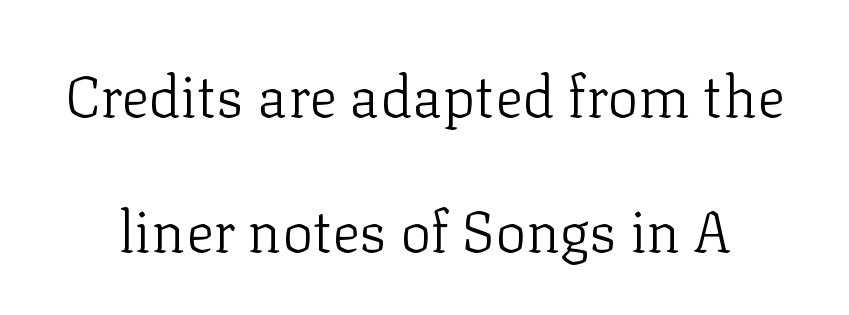
{"serif": "yes", "italic": "no", "bold": "no", "weight": "light", "width": "normal", "stroke_contrast": "low", "x_height": "medium", "monospaced": "no", "underline": "no", "line_spacing": "loose", "line_spacing_ratio": 2.32, "letter_spacing": "normal", "letter_spacing_em": 0.0, "glyph_px": 58}
